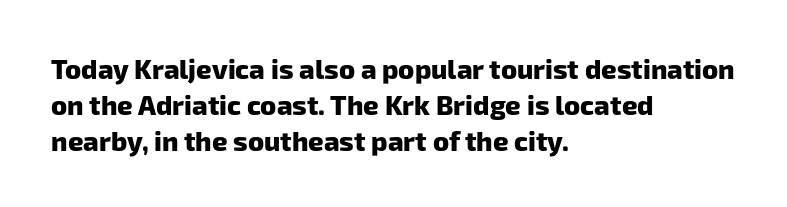
Check the space under the baseline: it is left empty. Does the leading feel generous? No, just average. Pretty heavy lettering here — definitely bold. These lines keep a tight, regular rhythm from letter to letter.
